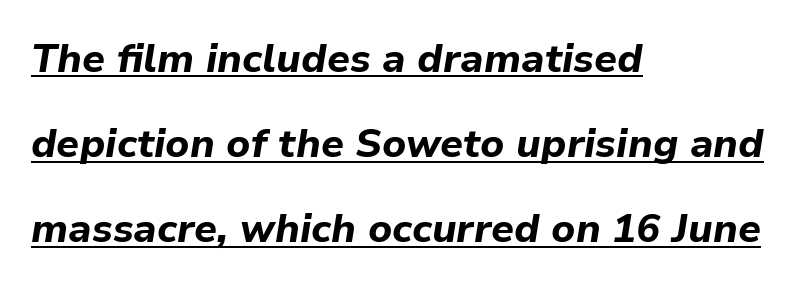
Q: Is the text bold? A: Yes.
Q: Is the text italic (slanted)? A: Yes, it leans right by about 9 degrees.
Q: Is the text underlined? A: Yes.
Q: How is the paragraph aligned? A: Left-aligned.
Q: Is the spacing between letters normal or unusually wide? A: Normal.
Q: Is the spacing between lines tight, normal or loose? A: Loose.
Q: Width (condensed, normal, or wide)? A: Normal.
Q: Stroke contrast? A: Low.
Q: x-height? A: Medium.
Q: Monospaced? A: No.
